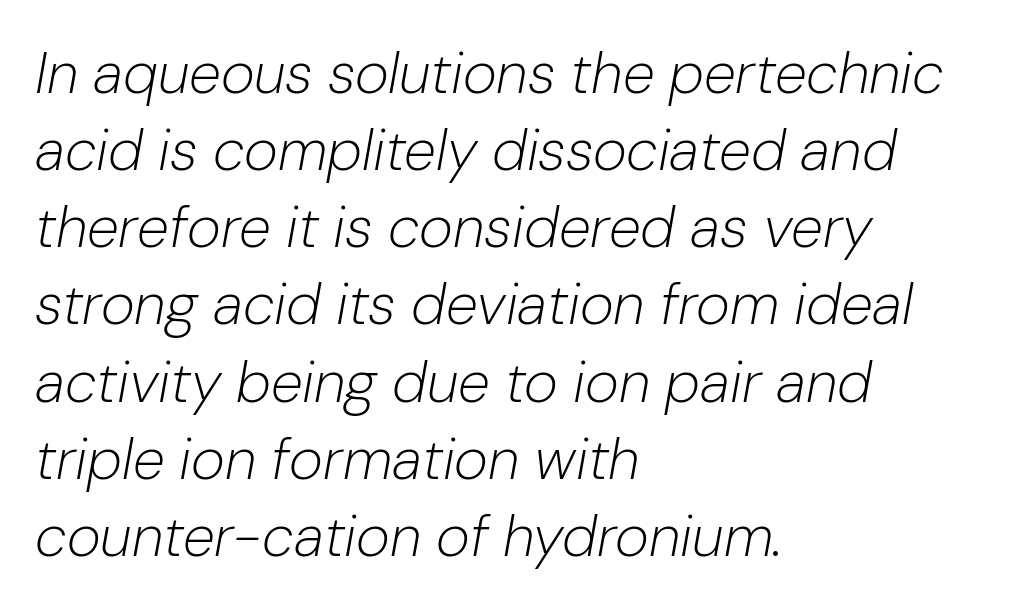
{"italic": "yes", "lean": "right", "slant_degrees": 10, "bold": "no", "weight": "light", "width": "normal", "stroke_contrast": "low", "x_height": "medium", "monospaced": "no", "underline": "no", "align": "left", "line_spacing": "normal", "line_spacing_ratio": 1.33, "letter_spacing": "normal", "letter_spacing_em": 0.0, "glyph_px": 58}
